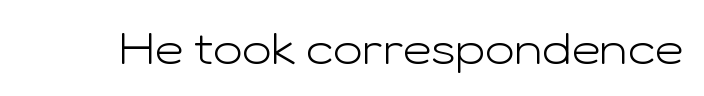
Q: Is the text bold? A: No.
Q: Is the text italic (slanted)? A: No, it is upright.
Q: Is the typeface a serif or a sans-serif typeface? A: Sans-serif.
Q: Is the text underlined? A: No.
Q: Is the spacing between letters normal or unusually wide? A: Normal.
Q: Width (condensed, normal, or wide)? A: Wide.
Q: Stroke contrast? A: Low.
Q: x-height? A: Medium.
Q: Monospaced? A: No.
